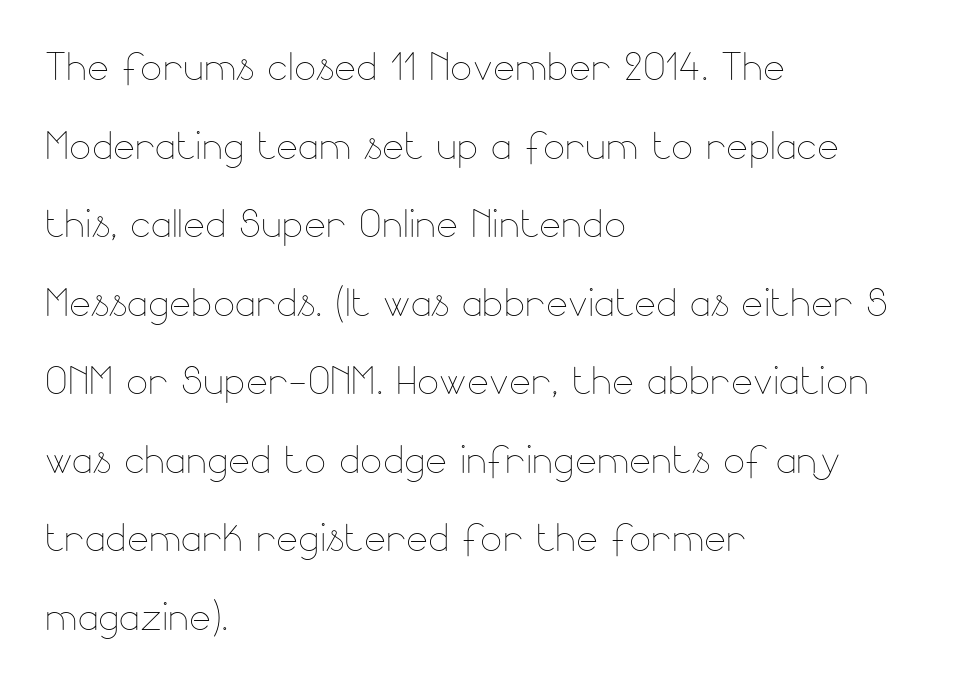
The rendering uses natural spacing where letterforms have individual widths. Style check: upright. These glyphs show unthickened strokes, regular width or finer. Letters rest on an invisible, unmarked baseline. In terms of leading, this rendering sits right in the middle. Where is the straight margin? On the left.
